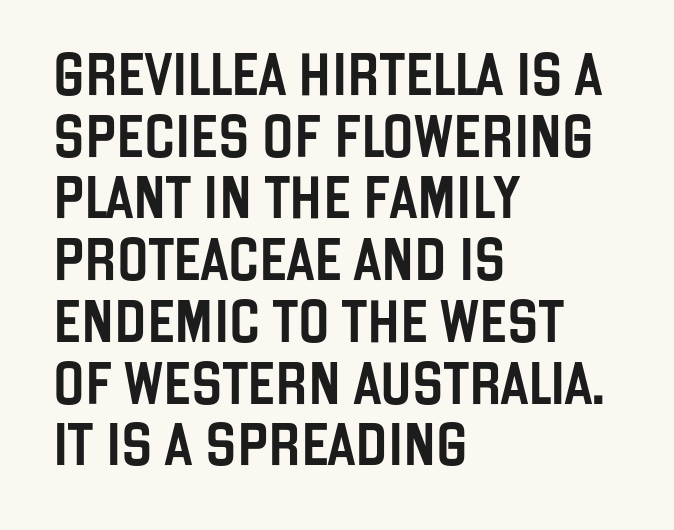
Q: Is the text italic (slanted)? A: No, it is upright.
Q: Is the typeface a serif or a sans-serif typeface? A: Sans-serif.
Q: Is the text underlined? A: No.
Q: How is the paragraph aligned? A: Left-aligned.
Q: Is the spacing between letters normal or unusually wide? A: Normal.
Q: Is the spacing between lines tight, normal or loose? A: Normal.
Q: Width (condensed, normal, or wide)? A: Condensed.
Q: Stroke contrast? A: Low.
Q: x-height? A: Large.
Q: Monospaced? A: No.
